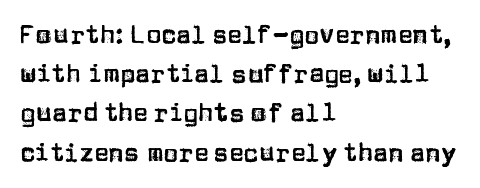
{"italic": "no", "underline": "no", "align": "left", "line_spacing": "normal", "line_spacing_ratio": 1.57, "letter_spacing": "normal", "letter_spacing_em": 0.0, "glyph_px": 25}
